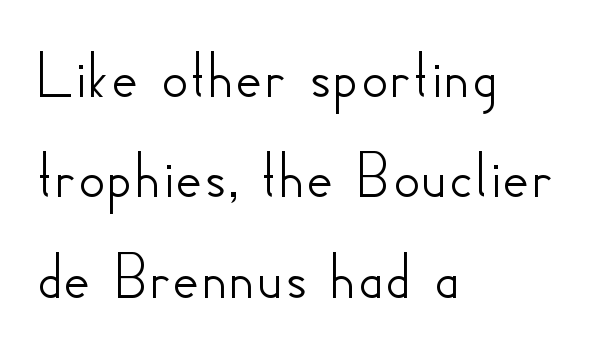
{"serif": "no", "italic": "no", "width": "normal", "stroke_contrast": "low", "x_height": "small", "monospaced": "no", "underline": "no", "align": "left", "line_spacing": "normal", "line_spacing_ratio": 1.5, "letter_spacing": "normal", "letter_spacing_em": 0.0, "glyph_px": 67}
